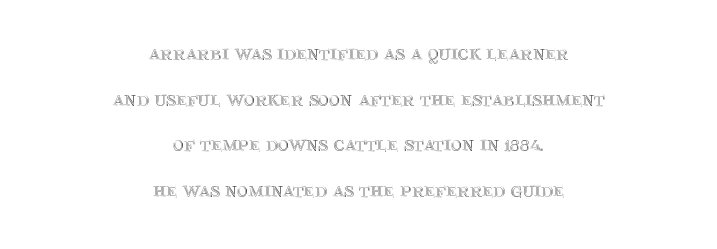
Q: Is the text italic (slanted)? A: No, it is upright.
Q: Is the text underlined? A: No.
Q: How is the paragraph aligned? A: Centered.
Q: Is the spacing between letters normal or unusually wide? A: Normal.
Q: Is the spacing between lines tight, normal or loose? A: Loose.
